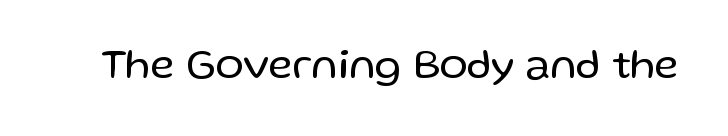
Q: Is the text bold? A: No.
Q: Is the text italic (slanted)? A: No, it is upright.
Q: Is the typeface a serif or a sans-serif typeface? A: Sans-serif.
Q: Is the text underlined? A: No.
Q: Is the spacing between letters normal or unusually wide? A: Normal.
Q: Width (condensed, normal, or wide)? A: Normal.
Q: Stroke contrast? A: Low.
Q: x-height? A: Medium.
Q: Monospaced? A: No.
